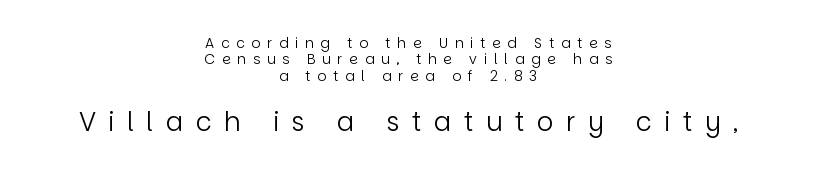
Q: Is the text bold? A: No.
Q: Is the text italic (slanted)? A: No, it is upright.
Q: Is the text underlined? A: No.
Q: How is the paragraph aligned? A: Centered.
Q: Is the spacing between letters normal or unusually wide? A: Unusually wide.
Q: Which block of text is set in a larger size, the first (top) or the second (bottom)? A: The second (bottom) one.
